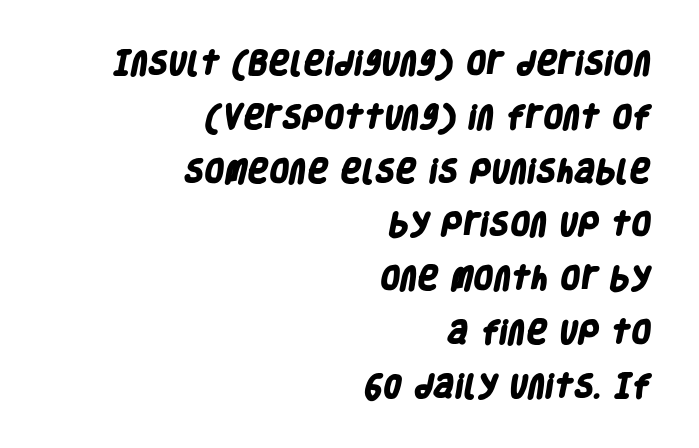
The image shows 26 px bold type; set right-aligned, loose line spacing (2.07x), normal letter spacing, not underlined.
